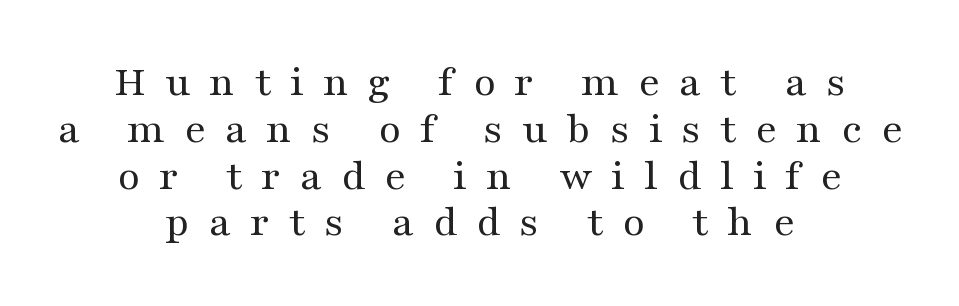
In CSS terms this would be text-align: center. The face looks like a standard text weight, possibly lighter. Serif or sans? Serif — the stroke terminals have little feet. Spacing verdict: proportional, widths tailored to each character.
